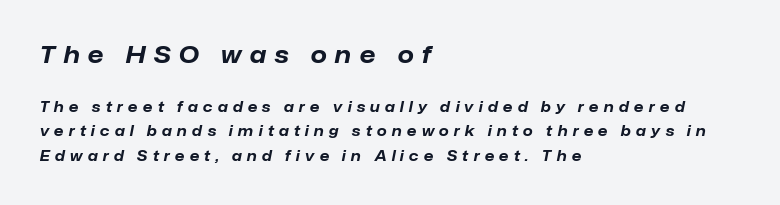
Q: Is the text bold? A: Yes.
Q: Is the text italic (slanted)? A: Yes, it leans right by about 12 degrees.
Q: Is the text underlined? A: No.
Q: How is the paragraph aligned? A: Left-aligned.
Q: Is the spacing between letters normal or unusually wide? A: Unusually wide.
Q: Which block of text is set in a larger size, the first (top) or the second (bottom)? A: The first (top) one.
